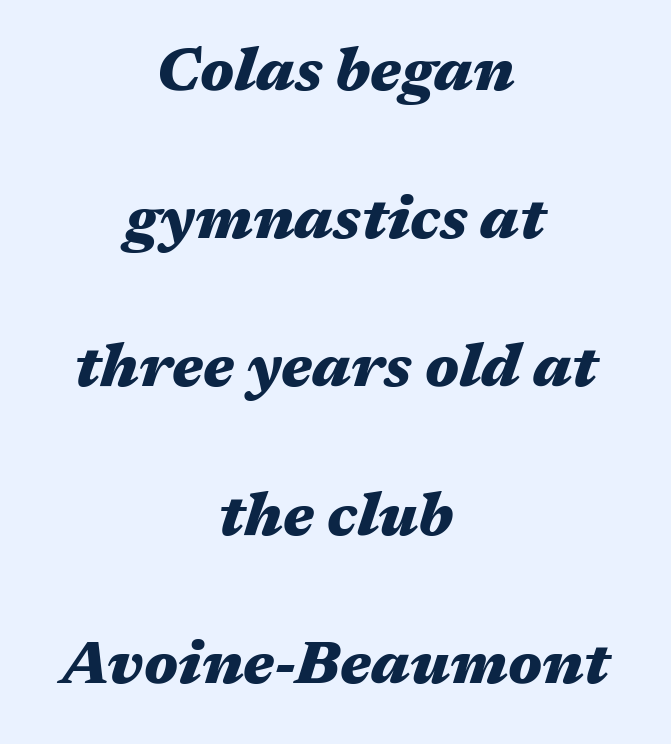
The image shows 60 px heavy, wide type, italic (leaning right); set centered, loose line spacing (2.47x), normal letter spacing, not underlined; medium stroke contrast and a medium x-height.
